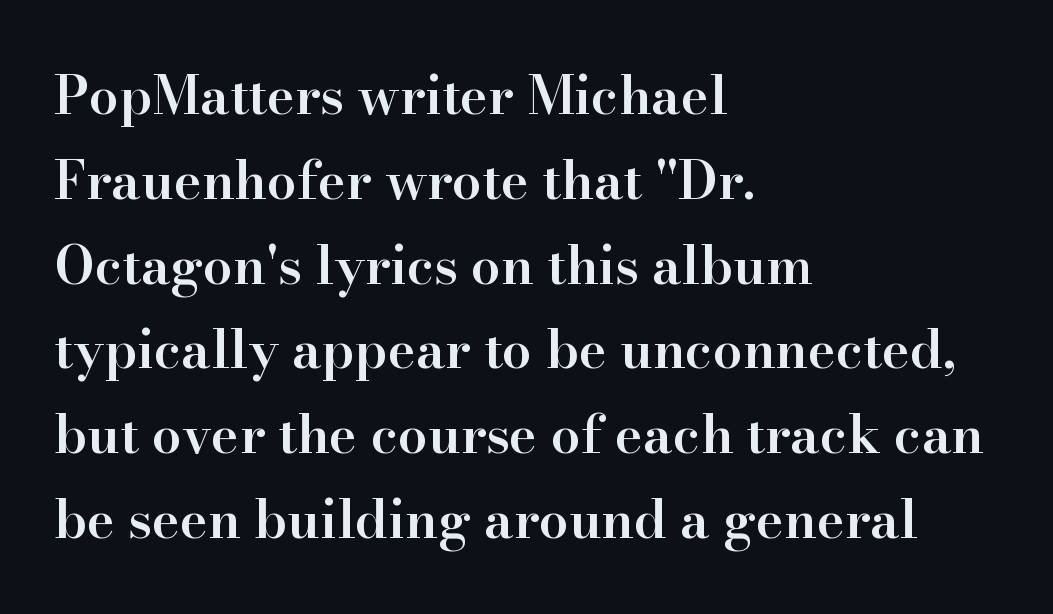
{"serif": "yes", "italic": "no", "bold": "semi", "weight": "semibold", "width": "normal", "stroke_contrast": "high", "x_height": "small", "monospaced": "no", "underline": "no", "align": "left", "line_spacing": "normal", "line_spacing_ratio": 1.6, "letter_spacing": "normal", "letter_spacing_em": 0.0, "glyph_px": 53}
